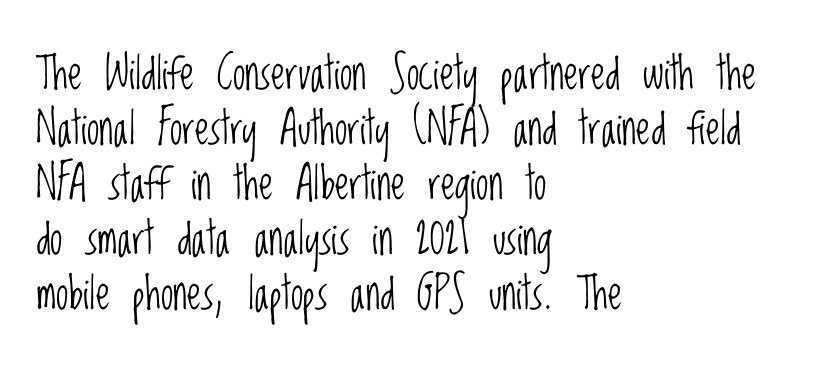
Character widths vary here, with narrow letters taking less room than wide ones. Where is the straight margin? On the left. Every character sits straight up, as roman type does. The letters sit at their default tracking, neither squeezed nor spread. Letters rest on an invisible, unmarked baseline. Vertical stems look standard width or narrower in stroke.
